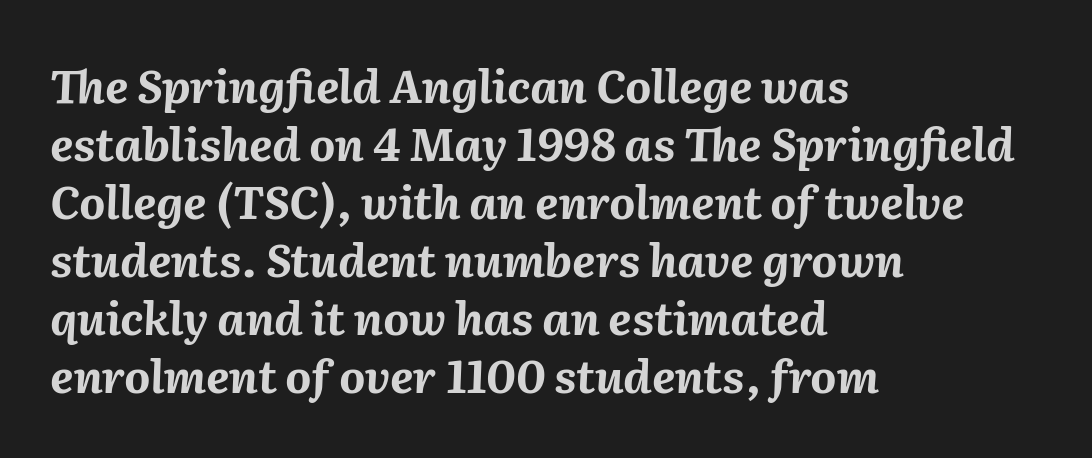
This rendering leaves character spacing at its baseline value. Looks like regular typesetting: each glyph gets only the width it needs. Weight: bold. Slanted lettering throughout. A clean baseline with only descenders dipping below it. Notice how the passage keeps a crisp vertical edge on the left only.
